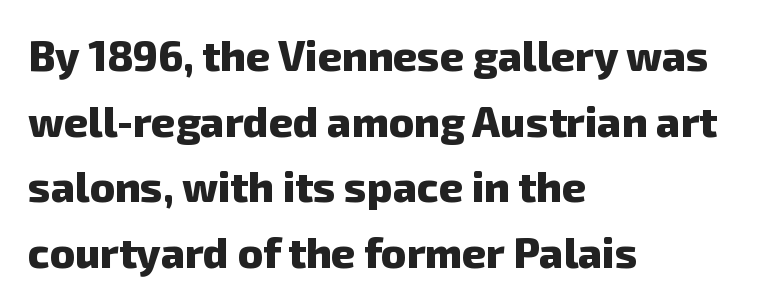
Q: Is the text bold? A: Yes.
Q: Is the typeface a serif or a sans-serif typeface? A: Sans-serif.
Q: Is the text underlined? A: No.
Q: How is the paragraph aligned? A: Left-aligned.
Q: Is the spacing between letters normal or unusually wide? A: Normal.
Q: Is the spacing between lines tight, normal or loose? A: Normal.
Q: Width (condensed, normal, or wide)? A: Normal.
Q: Stroke contrast? A: Low.
Q: x-height? A: Medium.
Q: Monospaced? A: No.
